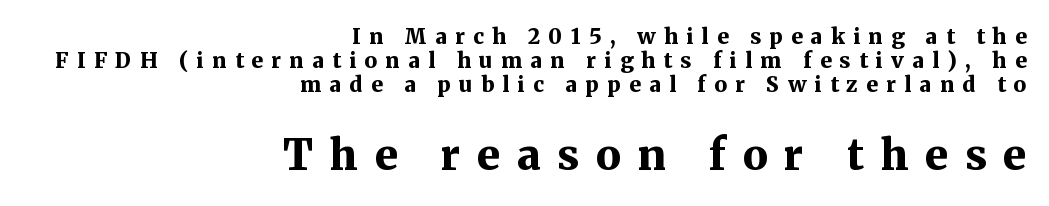
Every row of glyphs terminates at an identical x-position on the right. Letterform terminals end in serifs throughout the passage. The space directly below the letters is spotless. The rendering uses a small line-height, squeezing the rows. Inter-character spacing is expanded well beyond the font's built-in metrics.
